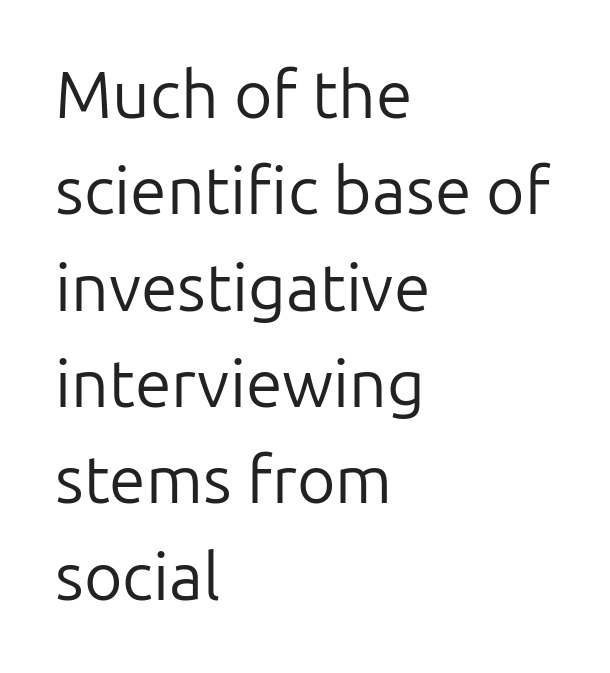
{"serif": "no", "italic": "no", "bold": "no", "weight": "regular", "width": "normal", "stroke_contrast": "low", "x_height": "medium", "monospaced": "no", "underline": "no", "align": "left", "line_spacing": "normal", "line_spacing_ratio": 1.46, "letter_spacing": "normal", "letter_spacing_em": 0.0, "glyph_px": 66}
